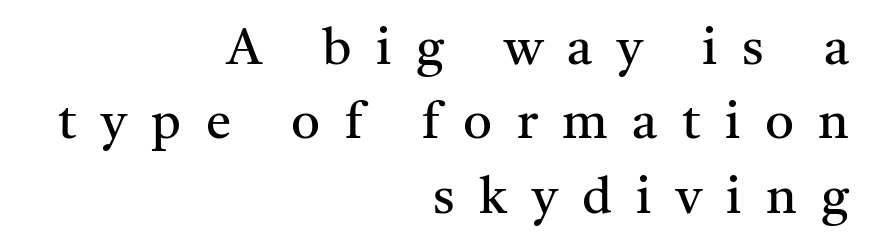
{"serif": "yes", "italic": "no", "bold": "no", "weight": "regular", "width": "normal", "stroke_contrast": "medium", "x_height": "medium", "monospaced": "no", "underline": "no", "align": "right", "line_spacing": "normal", "line_spacing_ratio": 1.46, "letter_spacing": "wide", "letter_spacing_em": 0.48, "glyph_px": 51}
